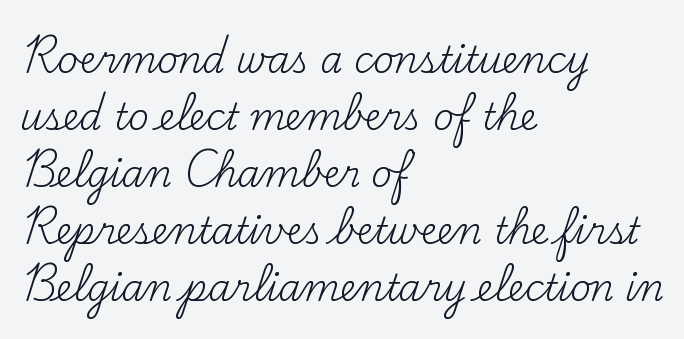
{"serif": "yes", "bold": "no", "weight": "regular", "width": "normal", "stroke_contrast": "medium", "x_height": "small", "monospaced": "no", "underline": "no", "align": "left", "line_spacing": "normal", "line_spacing_ratio": 1.58, "letter_spacing": "normal", "letter_spacing_em": 0.0, "glyph_px": 36}
